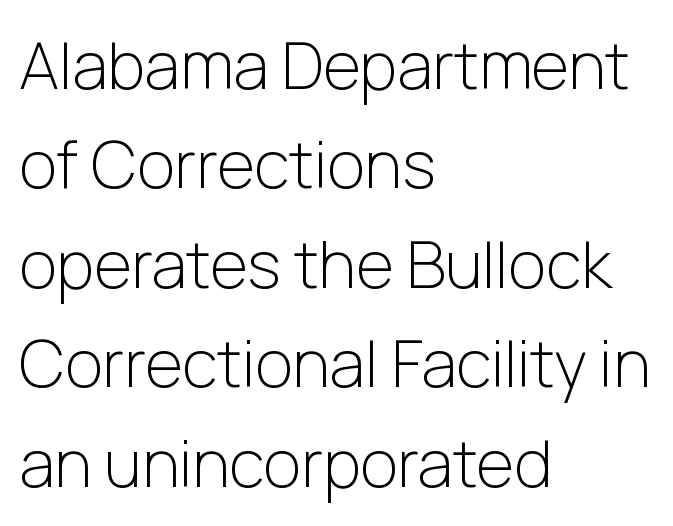
Anything drawn beneath the words? Only blank space. Does the leading feel generous? No, just average. Teacher's note: observe the even left margin — that is flush-left alignment. A sans-serif font was chosen for this passage. Unlike italic type, these characters show no tilt at all. These lines are rendered in a variable-pitch font.
